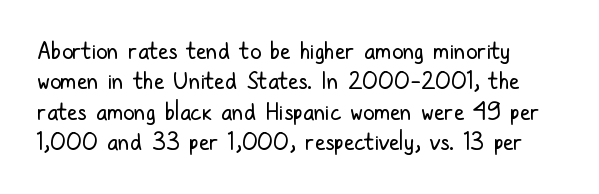
The image shows 23 px text type, upright; set normal line spacing (1.32x), normal letter spacing, not underlined.
